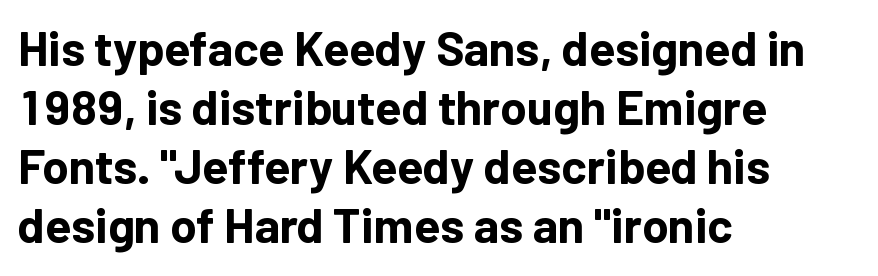
The image shows 48 px bold sans-serif type, upright; set left-aligned, line spacing 1.23x, normal letter spacing, not underlined; low stroke contrast and a medium x-height.
